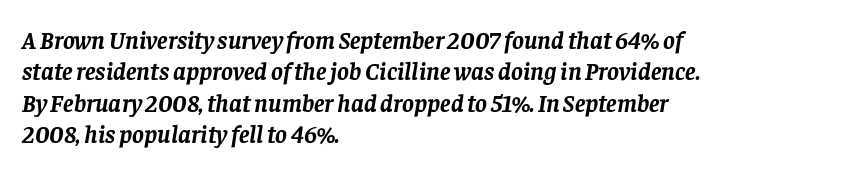
In terms of posture, this sample is oblique. Interline gaps are of average width in this sample. The setting favours the left margin, as ordinary paragraphs usually do. Nobody drew a line under any word here. Chunky letters — that's bold for sure.
